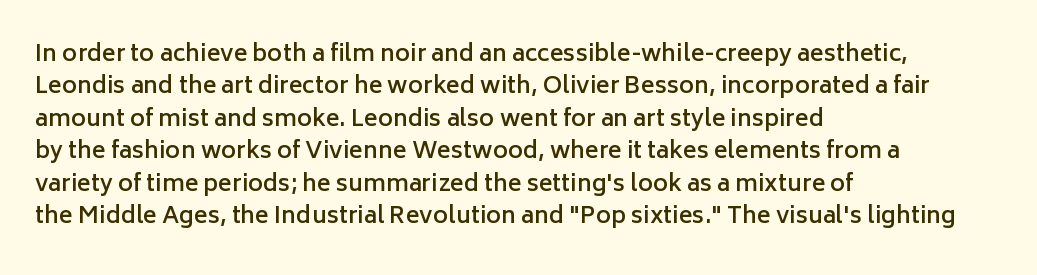
{"italic": "no", "bold": "semi", "underline": "no", "align": "left", "line_spacing": "normal", "line_spacing_ratio": 1.41, "letter_spacing": "normal", "letter_spacing_em": 0.0, "glyph_px": 23}
